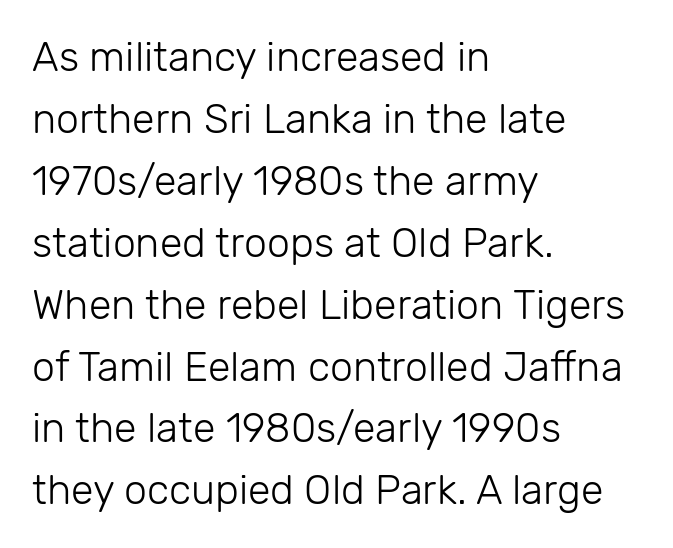
{"serif": "no", "italic": "no", "bold": "no", "weight": "light", "width": "normal", "stroke_contrast": "low", "x_height": "medium", "monospaced": "no", "underline": "no", "align": "left", "line_spacing": "normal", "line_spacing_ratio": 1.51, "letter_spacing": "normal", "letter_spacing_em": 0.0, "glyph_px": 41}
